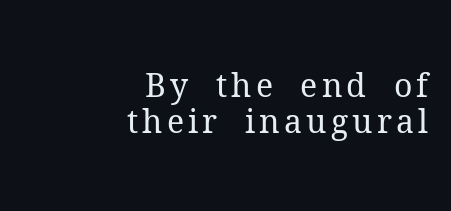
The image shows 32 px regular-weight serif type, upright; set right-aligned, tight line spacing (1.11x), not underlined; medium stroke contrast and a medium x-height.
